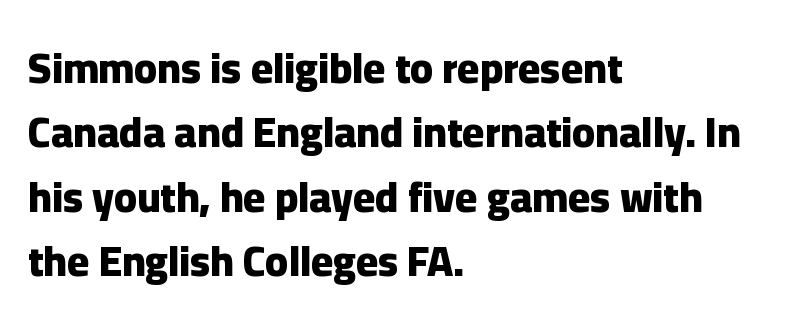
{"serif": "no", "italic": "no", "bold": "yes", "weight": "heavy", "width": "normal", "stroke_contrast": "low", "x_height": "medium", "monospaced": "no", "underline": "no", "align": "left", "line_spacing": "normal", "line_spacing_ratio": 1.53, "letter_spacing": "normal", "letter_spacing_em": 0.0, "glyph_px": 42}
